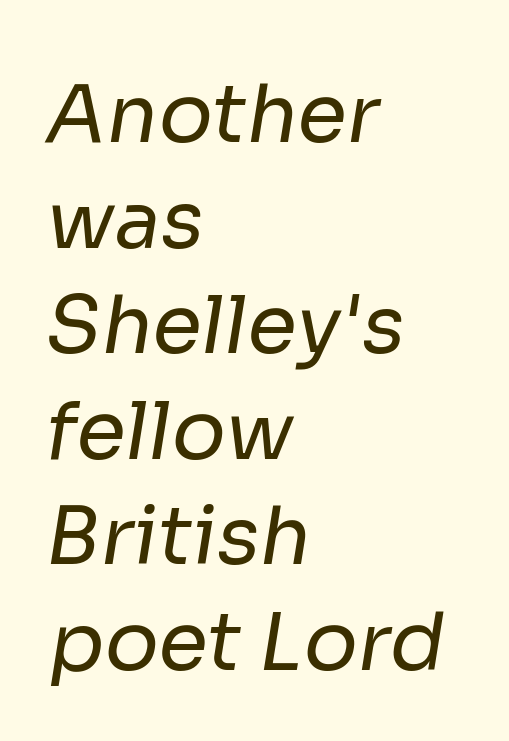
The image shows 80 px regular-weight sans-serif type; set left-aligned, normal line spacing (1.32x), normal letter spacing, not underlined; low stroke contrast and a medium x-height.
